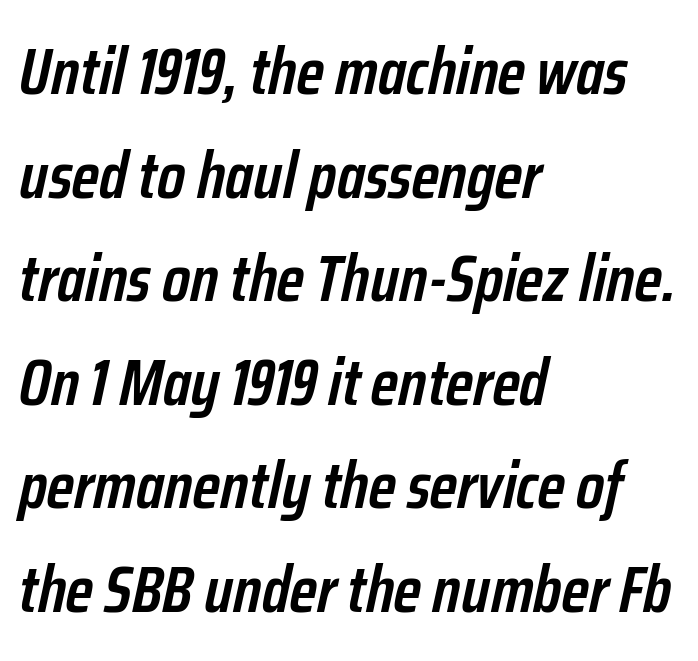
The image shows 66 px semibold, condensed type, italic (leaning right); set left-aligned, normal line spacing (1.57x), normal letter spacing, not underlined; low stroke contrast and a medium x-height.
